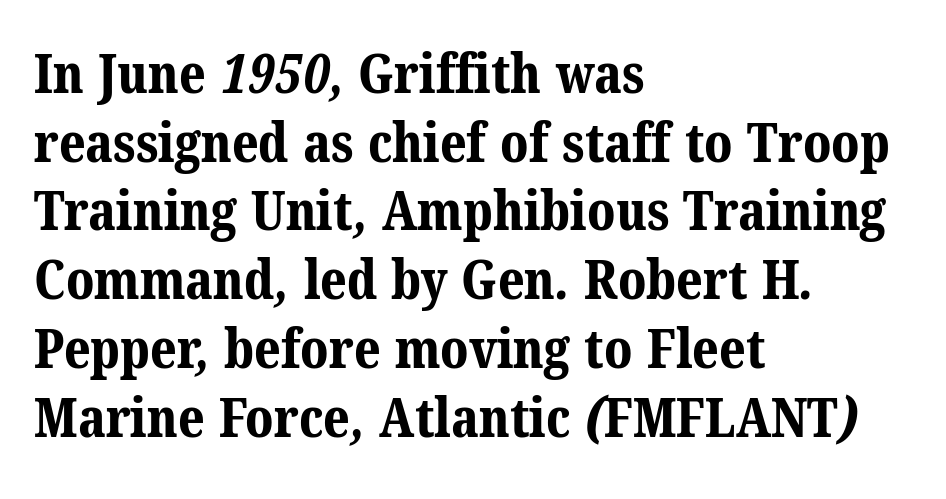
The image shows 55 px bold serif type; set left-aligned, normal line spacing (1.25x), normal letter spacing, not underlined; medium stroke contrast and a medium x-height.
